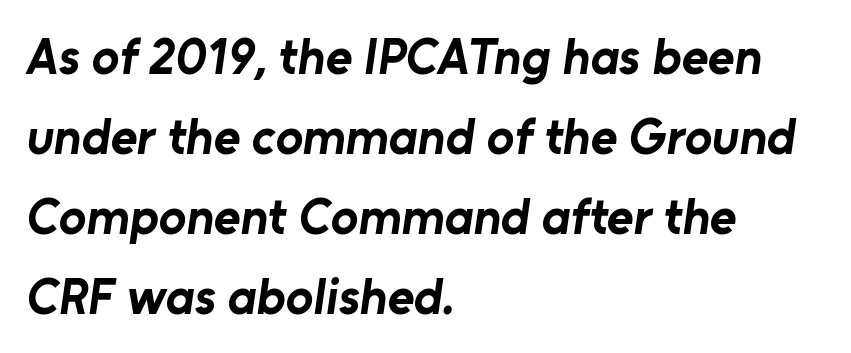
Q: Is the text bold? A: Yes.
Q: Is the typeface a serif or a sans-serif typeface? A: Sans-serif.
Q: Is the text underlined? A: No.
Q: How is the paragraph aligned? A: Left-aligned.
Q: Is the spacing between letters normal or unusually wide? A: Normal.
Q: Is the spacing between lines tight, normal or loose? A: Normal.
Q: Width (condensed, normal, or wide)? A: Normal.
Q: Stroke contrast? A: Low.
Q: x-height? A: Medium.
Q: Monospaced? A: No.
